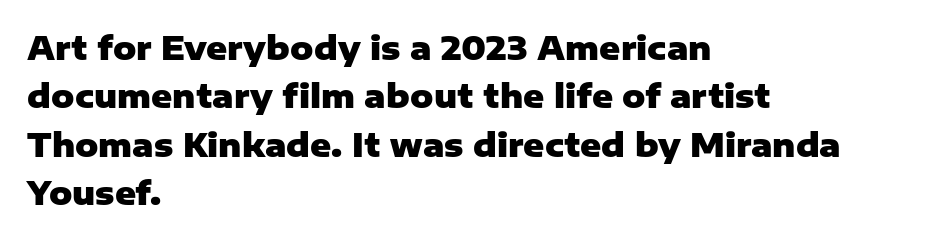
Q: Is the text bold? A: Yes.
Q: Is the text italic (slanted)? A: No, it is upright.
Q: Is the typeface a serif or a sans-serif typeface? A: Sans-serif.
Q: Is the text underlined? A: No.
Q: How is the paragraph aligned? A: Left-aligned.
Q: Is the spacing between letters normal or unusually wide? A: Normal.
Q: Is the spacing between lines tight, normal or loose? A: Normal.
Q: Width (condensed, normal, or wide)? A: Normal.
Q: Stroke contrast? A: Low.
Q: x-height? A: Medium.
Q: Monospaced? A: No.
